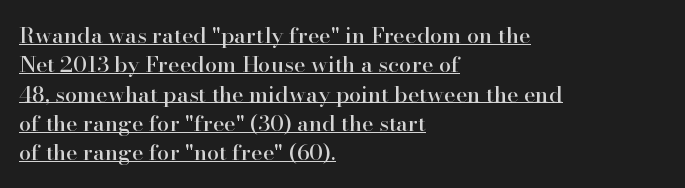
Q: Is the text italic (slanted)? A: No, it is upright.
Q: Is the text underlined? A: Yes.
Q: How is the paragraph aligned? A: Left-aligned.
Q: Is the spacing between letters normal or unusually wide? A: Normal.
Q: Is the spacing between lines tight, normal or loose? A: Normal.
